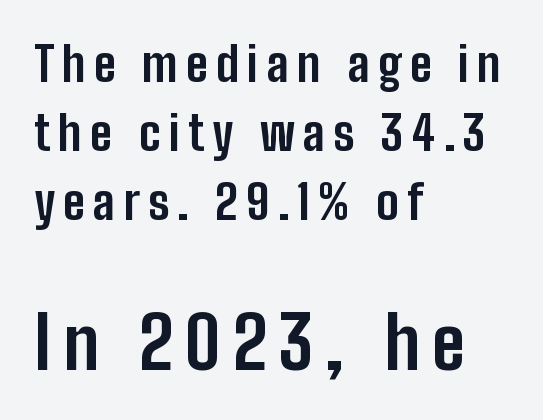
Q: Is the text bold? A: Yes.
Q: Is the text italic (slanted)? A: No, it is upright.
Q: Is the typeface a serif or a sans-serif typeface? A: Sans-serif.
Q: Is the text underlined? A: No.
Q: How is the paragraph aligned? A: Left-aligned.
Q: Is the spacing between lines tight, normal or loose? A: Normal.
Q: Which block of text is set in a larger size, the first (top) or the second (bottom)? A: The second (bottom) one.
Q: Width (condensed, normal, or wide)? A: Condensed.
Q: Stroke contrast? A: Low.
Q: x-height? A: Medium.
Q: Monospaced? A: No.
